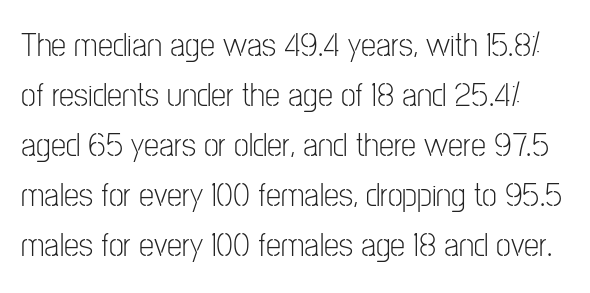
The face looks like a standard text weight, possibly lighter. Nothing unusual about the tracking: characters are spaced as the font intends. Note the varied advance widths — an 'i' is clearly narrower than an 'm'. No italicization has been applied; the sample stays upright. The foot of each line stays bare and open.
